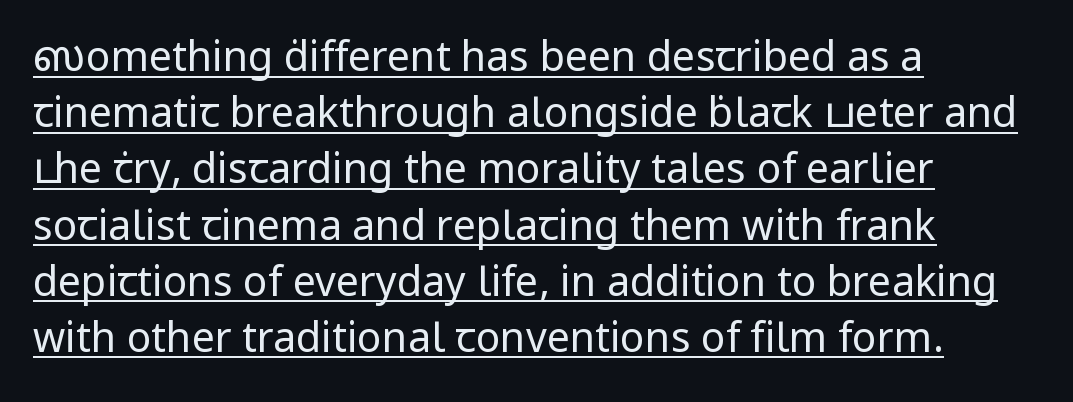
The image shows 41 px regular-weight sans-serif type, upright; set left-aligned, normal line spacing (1.37x), normal letter spacing, underlined; low stroke contrast and a medium x-height.
